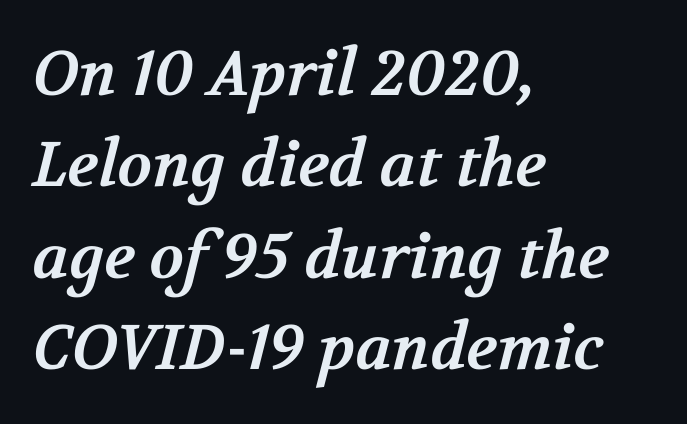
Q: Is the text bold? A: Yes.
Q: Is the typeface a serif or a sans-serif typeface? A: Serif.
Q: Is the text underlined? A: No.
Q: How is the paragraph aligned? A: Left-aligned.
Q: Is the spacing between letters normal or unusually wide? A: Normal.
Q: Is the spacing between lines tight, normal or loose? A: Normal.
Q: Width (condensed, normal, or wide)? A: Normal.
Q: Stroke contrast? A: Medium.
Q: x-height? A: Medium.
Q: Monospaced? A: No.
